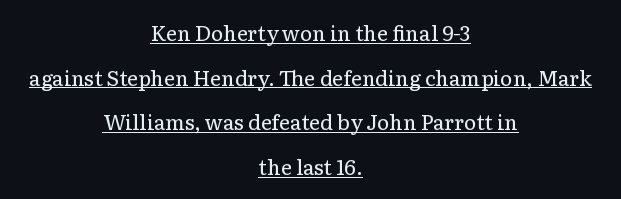
Think standard paragraph weight, or any step lighter than that. The typography opts for an upright posture over an oblique one. Reading down the column, the eye jumps a long way to each next line. Decoration check: the copy is underlined.
